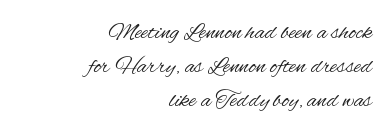
{"bold": "no", "underline": "no", "align": "right", "line_spacing": "normal", "line_spacing_ratio": 1.41, "letter_spacing": "normal", "letter_spacing_em": 0.0, "glyph_px": 24}
